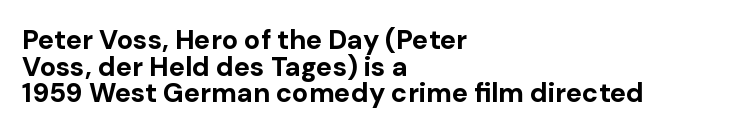
{"italic": "no", "bold": "yes", "underline": "no", "align": "left", "line_spacing": "tight", "line_spacing_ratio": 0.99, "letter_spacing": "normal", "letter_spacing_em": 0.0, "glyph_px": 27}
